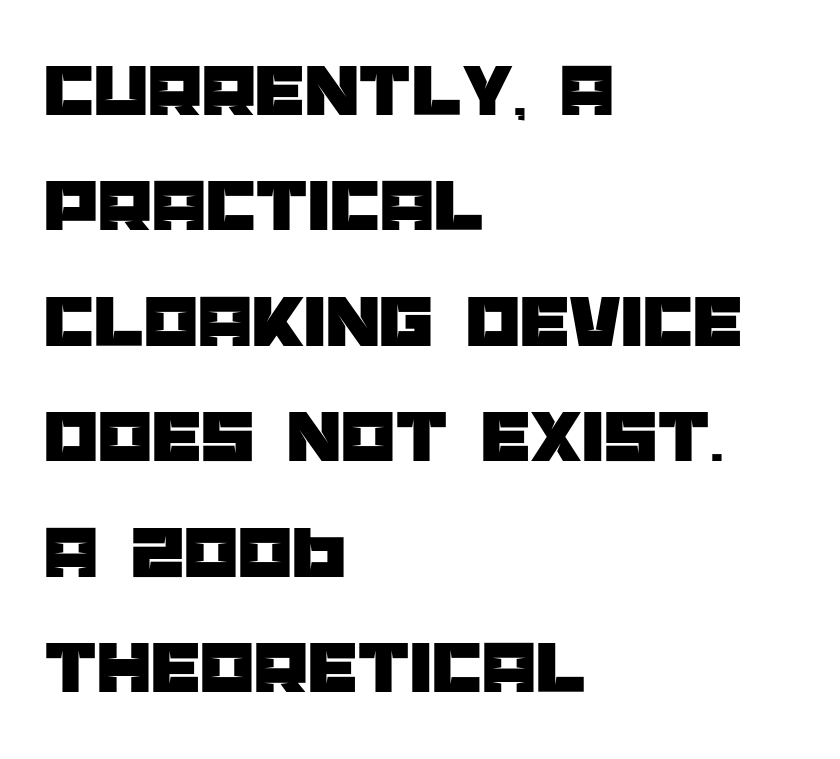
{"serif": "no", "italic": "no", "width": "normal", "stroke_contrast": "low", "x_height": "large", "monospaced": "no", "underline": "no", "align": "left", "line_spacing": "normal", "line_spacing_ratio": 1.5, "letter_spacing": "normal", "letter_spacing_em": 0.0, "glyph_px": 77}
